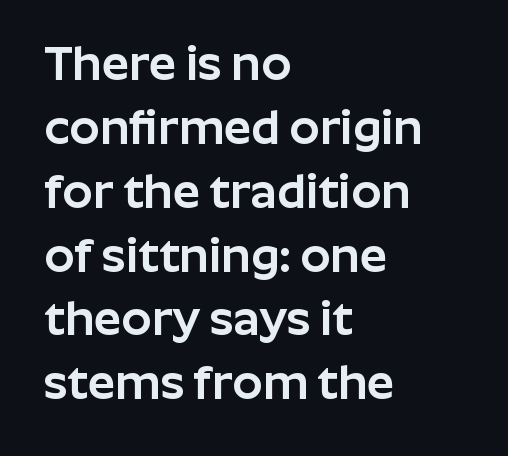
Q: Is the text italic (slanted)? A: No, it is upright.
Q: Is the typeface a serif or a sans-serif typeface? A: Sans-serif.
Q: Is the text underlined? A: No.
Q: How is the paragraph aligned? A: Left-aligned.
Q: Is the spacing between letters normal or unusually wide? A: Normal.
Q: Is the spacing between lines tight, normal or loose? A: Normal.
Q: Width (condensed, normal, or wide)? A: Normal.
Q: Stroke contrast? A: Low.
Q: x-height? A: Medium.
Q: Monospaced? A: No.
